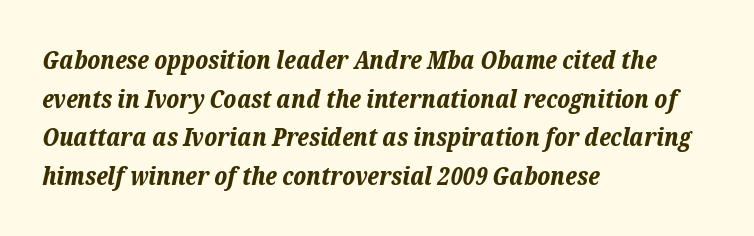
Q: Is the text bold? A: Yes.
Q: Is the text italic (slanted)? A: Yes, it leans right by about 12 degrees.
Q: Is the text underlined? A: No.
Q: How is the paragraph aligned? A: Left-aligned.
Q: Is the spacing between letters normal or unusually wide? A: Normal.
Q: Is the spacing between lines tight, normal or loose? A: Normal.
